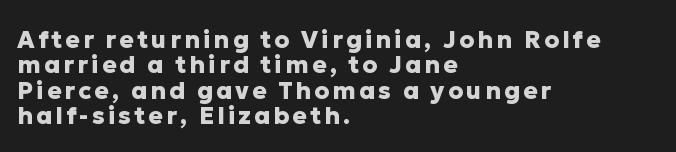
Q: Is the text bold? A: Yes.
Q: Is the text italic (slanted)? A: No, it is upright.
Q: Is the text underlined? A: No.
Q: How is the paragraph aligned? A: Left-aligned.
Q: Is the spacing between lines tight, normal or loose? A: Tight.
